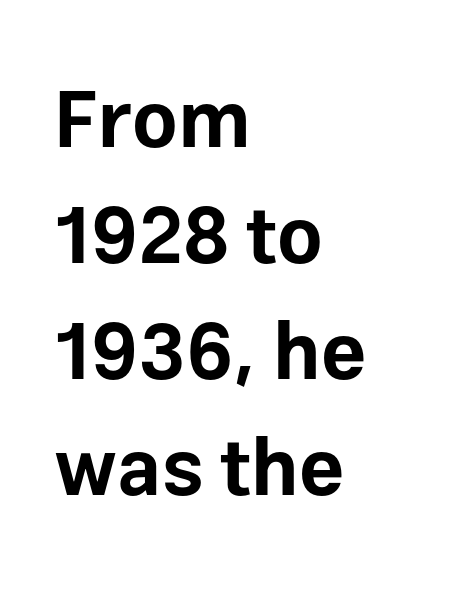
The image shows 79 px bold sans-serif type, upright; set left-aligned, normal line spacing (1.47x), normal letter spacing, not underlined; low stroke contrast and a medium x-height.
